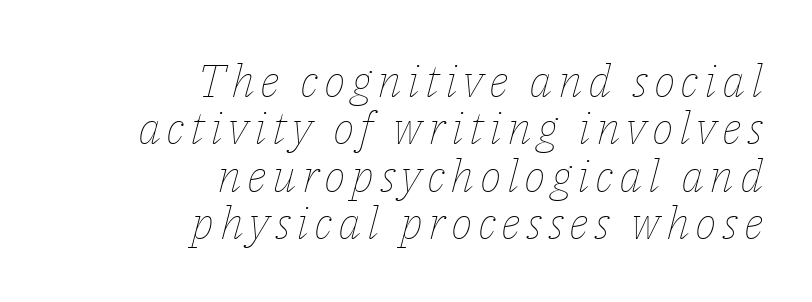
The image shows 46 px thin type, italic (leaning right); set right-aligned, tight line spacing (1.03x), not underlined; low stroke contrast and a medium x-height.
